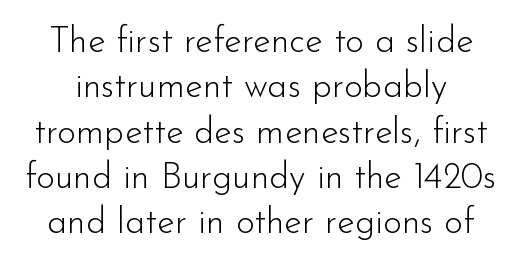
{"serif": "no", "italic": "no", "bold": "no", "weight": "light", "width": "normal", "stroke_contrast": "low", "x_height": "small", "monospaced": "no", "underline": "no", "line_spacing": "normal", "line_spacing_ratio": 1.26, "letter_spacing": "normal", "letter_spacing_em": 0.0, "glyph_px": 36}
